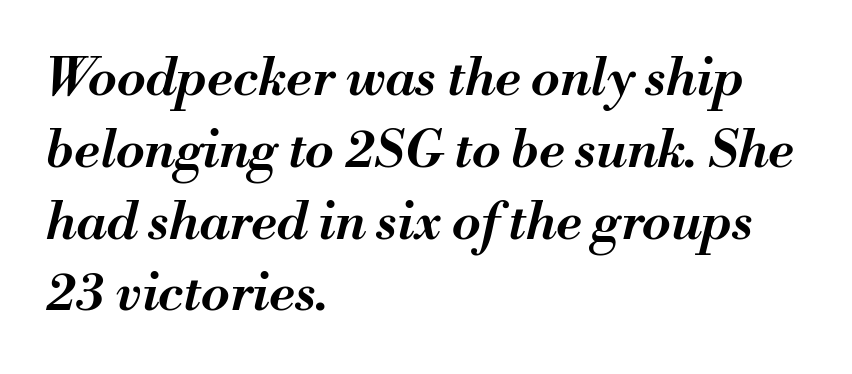
The image shows 52 px semibold type, italic (leaning right); set left-aligned, normal line spacing (1.38x), normal letter spacing, not underlined; medium stroke contrast and a small x-height.
